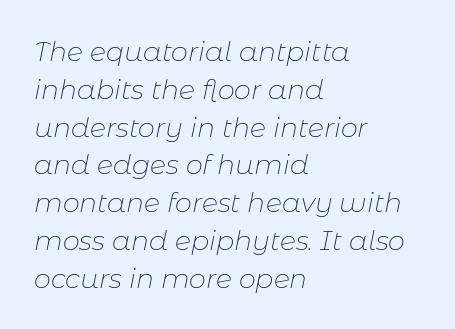
A typesetter would call this zero additional tracking. One-word summary of the alignment: left. Stem width sits at or under what a default text font uses. Looking at the ascenders, they clearly lean. The rows are spaced the way most documents space them.
